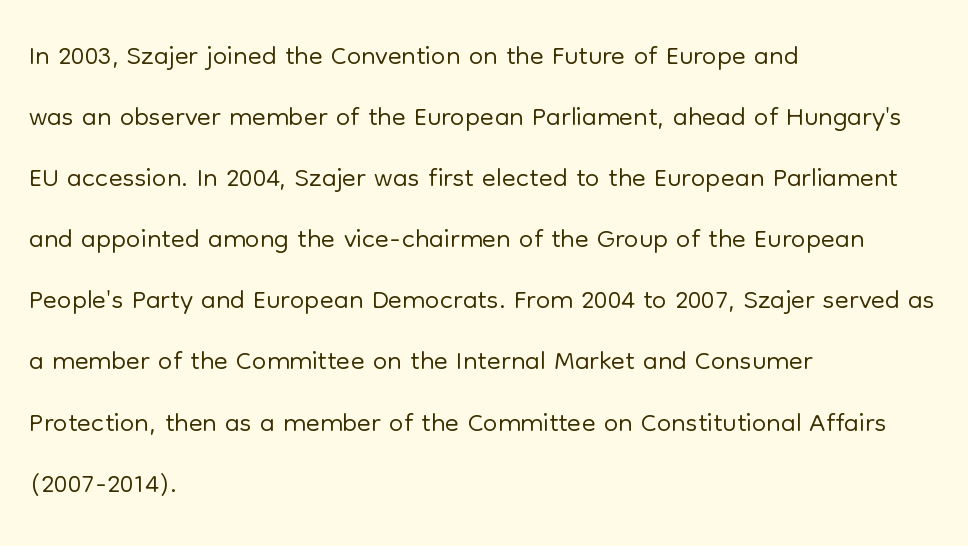
In terms of posture, this sample is upright. The rendering anchors every line to the left-hand side. Characters follow at the spacing the type designer built in. Vertical stems look standard width or narrower in stroke.
